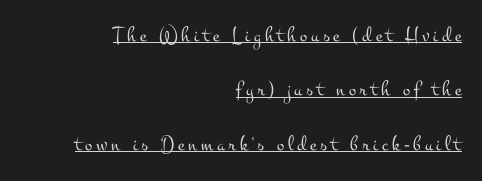
Q: Is the text bold? A: No.
Q: Is the text italic (slanted)? A: Yes.
Q: Is the text underlined? A: Yes.
Q: How is the paragraph aligned? A: Right-aligned.
Q: Is the spacing between lines tight, normal or loose? A: Loose.
